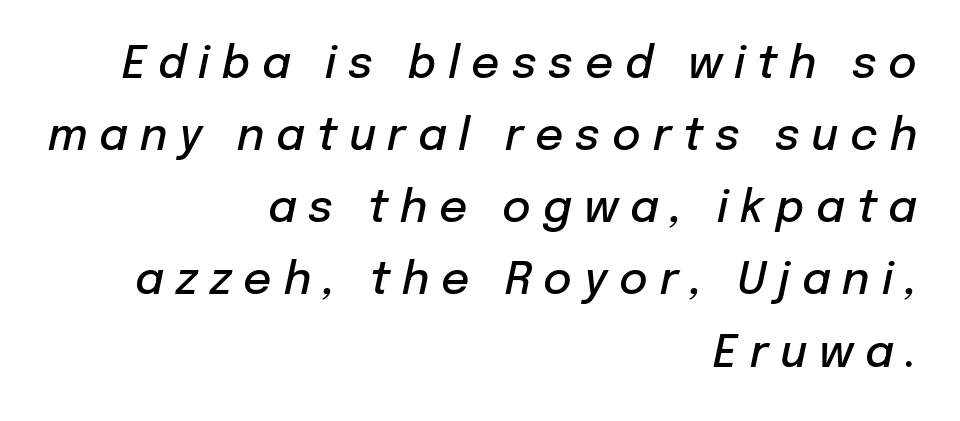
{"italic": "yes", "lean": "right", "slant_degrees": 12, "bold": "semi", "weight": "semibold", "width": "normal", "stroke_contrast": "low", "x_height": "medium", "monospaced": "no", "underline": "no", "align": "right", "line_spacing": "normal", "line_spacing_ratio": 1.64, "letter_spacing": "wide", "letter_spacing_em": 0.27, "glyph_px": 44}
